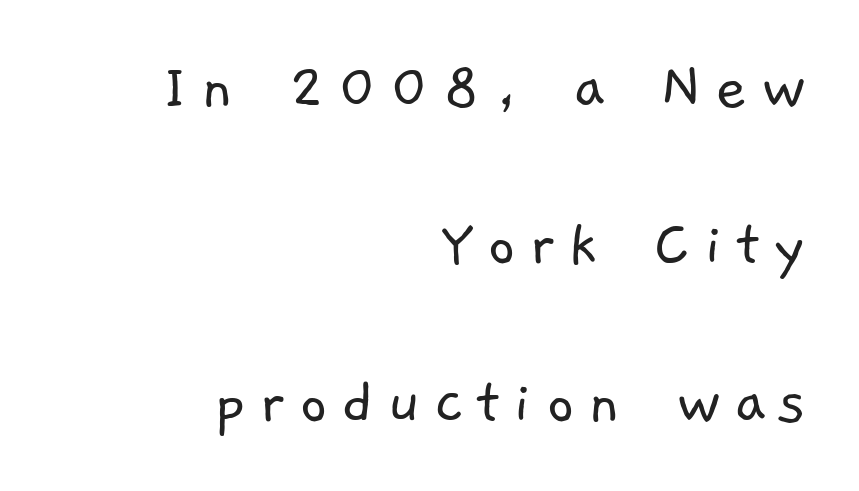
Q: Is the text bold? A: No.
Q: Is the typeface a serif or a sans-serif typeface? A: Sans-serif.
Q: Is the text underlined? A: No.
Q: How is the paragraph aligned? A: Right-aligned.
Q: Is the spacing between lines tight, normal or loose? A: Loose.
Q: Width (condensed, normal, or wide)? A: Normal.
Q: Stroke contrast? A: Low.
Q: x-height? A: Medium.
Q: Monospaced? A: No.
